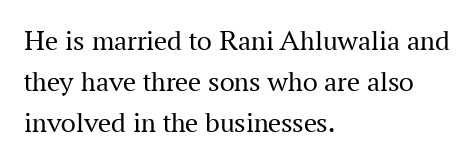
Q: Is the text bold? A: No.
Q: Is the text italic (slanted)? A: No, it is upright.
Q: Is the typeface a serif or a sans-serif typeface? A: Serif.
Q: Is the text underlined? A: No.
Q: How is the paragraph aligned? A: Left-aligned.
Q: Is the spacing between letters normal or unusually wide? A: Normal.
Q: Is the spacing between lines tight, normal or loose? A: Normal.
Q: Width (condensed, normal, or wide)? A: Normal.
Q: Stroke contrast? A: Medium.
Q: x-height? A: Medium.
Q: Monospaced? A: No.
